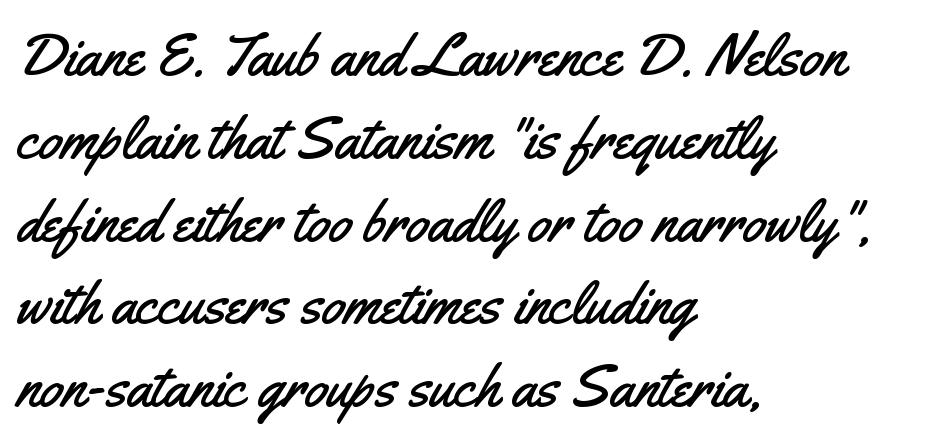
The image shows 60 px condensed sans-serif type; set left-aligned, normal line spacing (1.38x), normal letter spacing, not underlined; medium stroke contrast and a small x-height.
